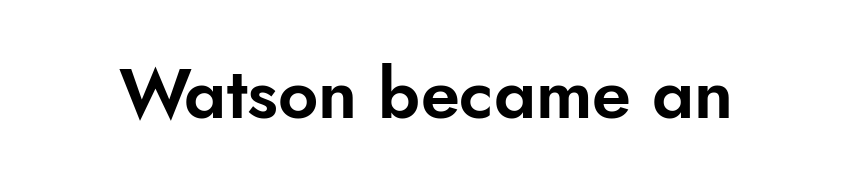
{"serif": "no", "italic": "no", "width": "normal", "stroke_contrast": "low", "x_height": "small", "monospaced": "no", "underline": "no", "letter_spacing": "normal", "letter_spacing_em": 0.0, "glyph_px": 70}
